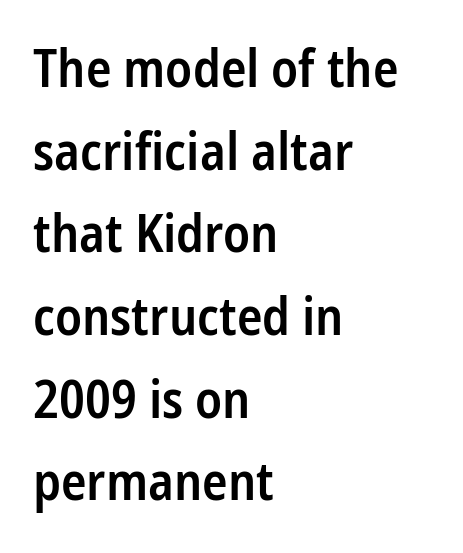
{"serif": "no", "italic": "no", "bold": "semi", "weight": "semibold", "width": "condensed", "stroke_contrast": "low", "x_height": "medium", "monospaced": "no", "underline": "no", "align": "left", "line_spacing": "normal", "line_spacing_ratio": 1.56, "letter_spacing": "normal", "letter_spacing_em": 0.0, "glyph_px": 53}
